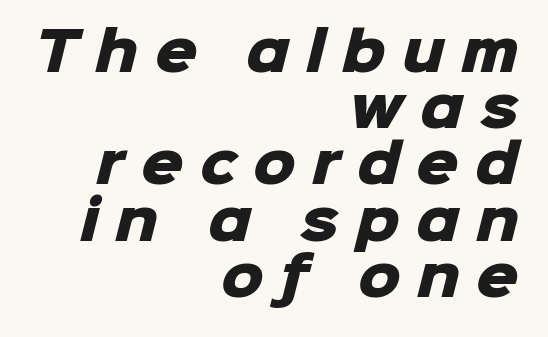
{"serif": "no", "bold": "yes", "weight": "heavy", "width": "normal", "stroke_contrast": "low", "x_height": "medium", "monospaced": "no", "underline": "no", "align": "right", "line_spacing": "tight", "line_spacing_ratio": 1.06, "letter_spacing": "wide", "letter_spacing_em": 0.31, "glyph_px": 53}
